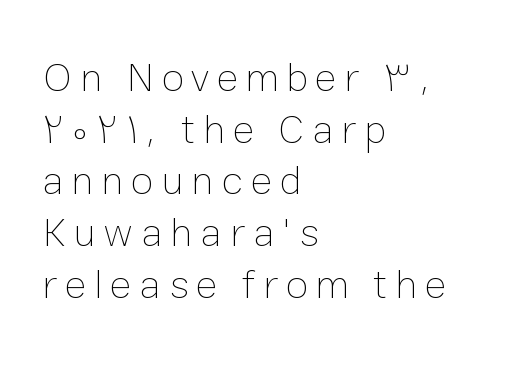
Vertical strokes here are truly vertical. Stem width sits at or under what a default text font uses. These lines sit exactly where default settings would place them. This rendering features lettering with no underline. You could not count columns in this text — the font is proportionally spaced.
